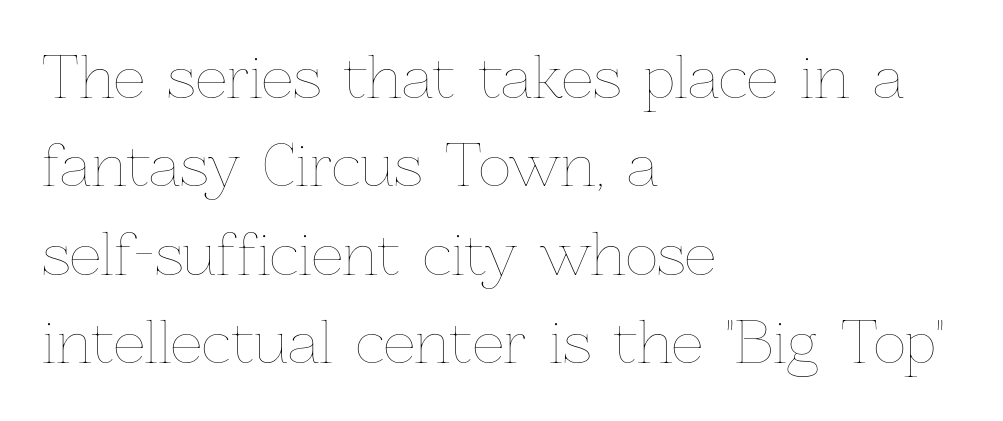
Q: Is the text bold? A: No.
Q: Is the text italic (slanted)? A: No, it is upright.
Q: Is the text underlined? A: No.
Q: How is the paragraph aligned? A: Left-aligned.
Q: Is the spacing between letters normal or unusually wide? A: Normal.
Q: Is the spacing between lines tight, normal or loose? A: Normal.
Q: Width (condensed, normal, or wide)? A: Normal.
Q: Stroke contrast? A: Low.
Q: x-height? A: Medium.
Q: Monospaced? A: No.
